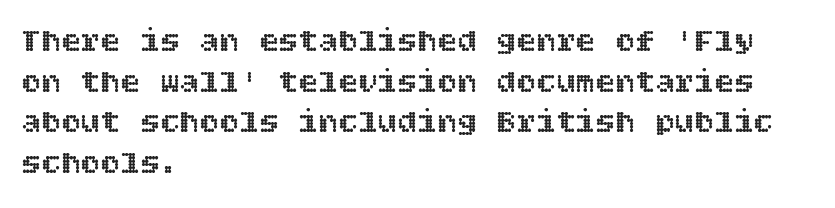
The image shows 33 px text type, upright; set left-aligned, line spacing 1.23x, normal letter spacing, not underlined; a large x-height.
